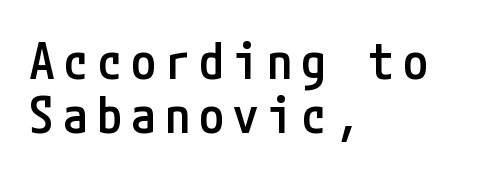
{"serif": "no", "italic": "no", "bold": "semi", "weight": "semibold", "width": "condensed", "stroke_contrast": "low", "x_height": "medium", "underline": "no", "align": "left", "line_spacing": "tight", "line_spacing_ratio": 1.09, "glyph_px": 50}
